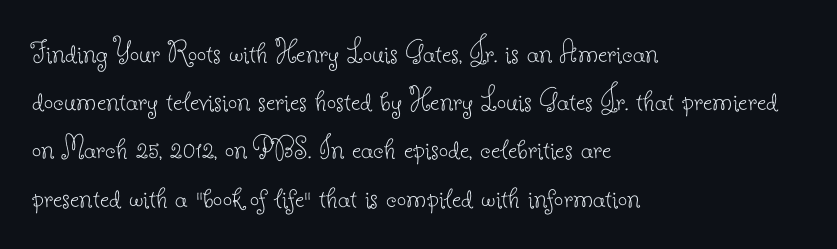
{"serif": "yes", "italic": "no", "bold": "no", "weight": "thin", "width": "normal", "stroke_contrast": "low", "x_height": "small", "monospaced": "no", "underline": "no", "align": "left", "line_spacing": "normal", "line_spacing_ratio": 1.46, "letter_spacing": "normal", "letter_spacing_em": 0.0, "glyph_px": 33}
